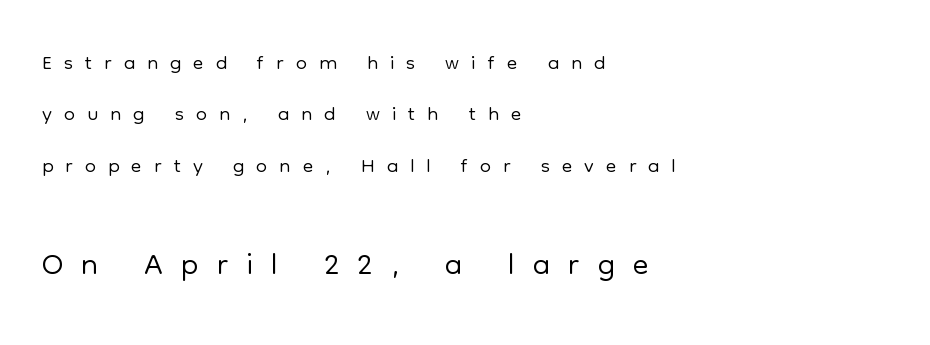
Q: Is the text bold? A: No.
Q: Is the text italic (slanted)? A: No, it is upright.
Q: Is the typeface a serif or a sans-serif typeface? A: Sans-serif.
Q: Is the text underlined? A: No.
Q: How is the paragraph aligned? A: Left-aligned.
Q: Is the spacing between letters normal or unusually wide? A: Unusually wide.
Q: Is the spacing between lines tight, normal or loose? A: Normal.
Q: Which block of text is set in a larger size, the first (top) or the second (bottom)? A: The second (bottom) one.
Q: Width (condensed, normal, or wide)? A: Normal.
Q: Stroke contrast? A: Low.
Q: x-height? A: Medium.
Q: Monospaced? A: No.
